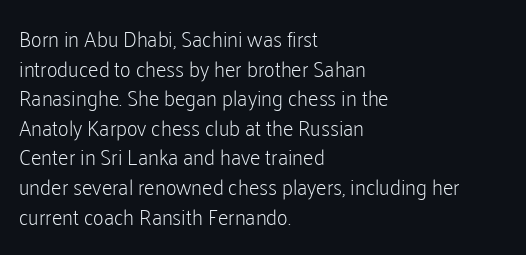
The image shows 21 px text type, upright; set left-aligned, normal line spacing (1.41x), normal letter spacing, not underlined.
